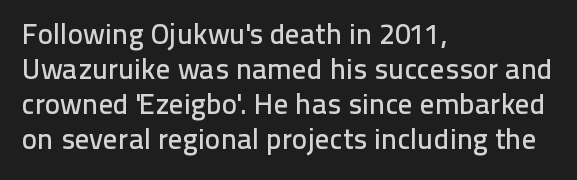
The image shows 29 px sans-serif type, upright; set left-aligned, line spacing 1.21x, normal letter spacing, not underlined; low stroke contrast and a medium x-height.
